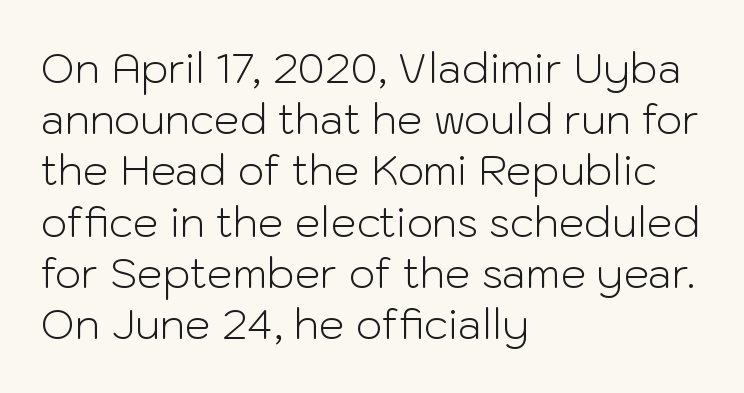
Q: Is the text bold? A: No.
Q: Is the text italic (slanted)? A: No, it is upright.
Q: Is the typeface a serif or a sans-serif typeface? A: Sans-serif.
Q: Is the text underlined? A: No.
Q: How is the paragraph aligned? A: Left-aligned.
Q: Is the spacing between letters normal or unusually wide? A: Normal.
Q: Is the spacing between lines tight, normal or loose? A: Normal.
Q: Width (condensed, normal, or wide)? A: Normal.
Q: Stroke contrast? A: Low.
Q: x-height? A: Medium.
Q: Monospaced? A: No.
